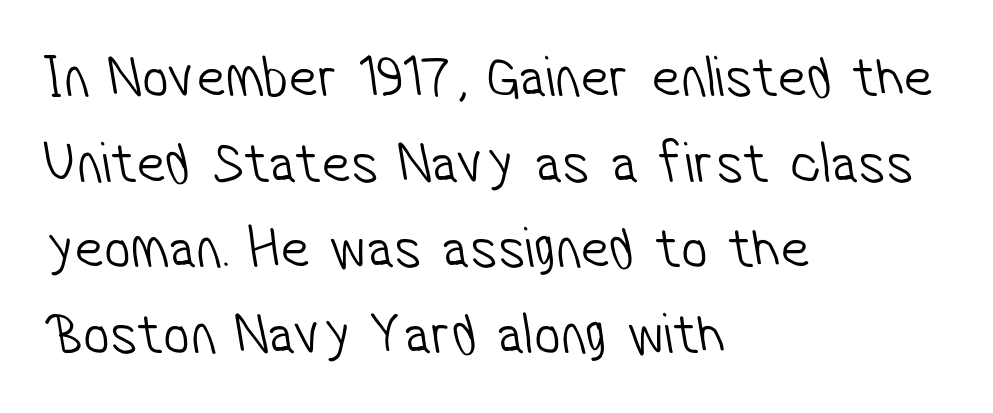
{"serif": "no", "bold": "no", "weight": "light", "width": "condensed", "stroke_contrast": "low", "x_height": "medium", "monospaced": "no", "underline": "no", "align": "left", "line_spacing": "normal", "line_spacing_ratio": 1.45, "letter_spacing": "normal", "letter_spacing_em": 0.0, "glyph_px": 59}
